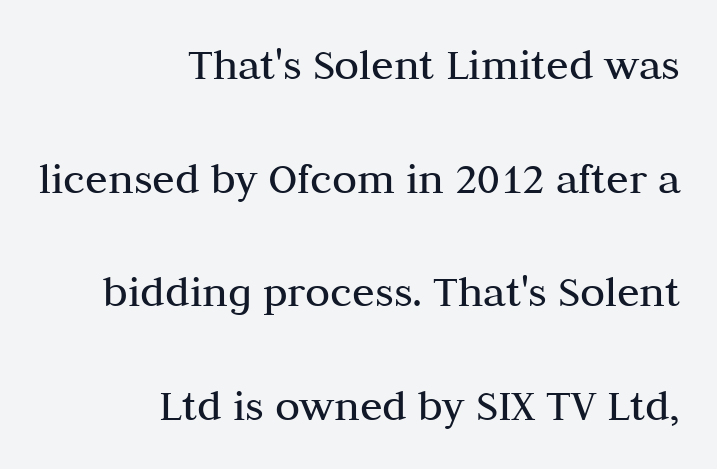
{"serif": "yes", "italic": "no", "bold": "no", "weight": "regular", "width": "normal", "stroke_contrast": "medium", "x_height": "medium", "monospaced": "no", "underline": "no", "align": "right", "line_spacing": "loose", "line_spacing_ratio": 2.47, "letter_spacing": "normal", "letter_spacing_em": 0.0, "glyph_px": 46}
